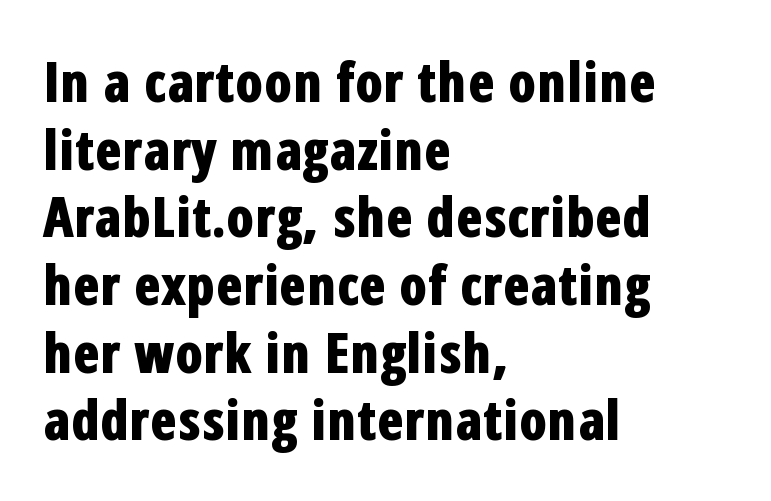
The image shows 55 px bold, condensed sans-serif type, upright; set left-aligned, line spacing 1.23x, normal letter spacing, not underlined; low stroke contrast and a medium x-height.
